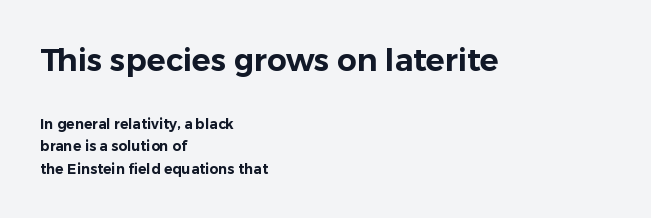
The image shows 31 px sans-serif type, upright; set left-aligned, normal line spacing (1.61x), normal letter spacing, not underlined; the first (top) block is 2.21x larger; low stroke contrast and a medium x-height.
